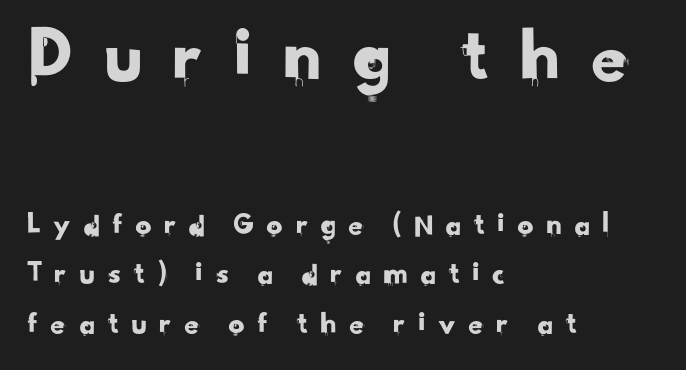
Q: Is the typeface a serif or a sans-serif typeface? A: Sans-serif.
Q: Is the text underlined? A: No.
Q: How is the paragraph aligned? A: Left-aligned.
Q: Is the spacing between letters normal or unusually wide? A: Unusually wide.
Q: Is the spacing between lines tight, normal or loose? A: Normal.
Q: Which block of text is set in a larger size, the first (top) or the second (bottom)? A: The first (top) one.
Q: Width (condensed, normal, or wide)? A: Normal.
Q: Stroke contrast? A: Low.
Q: x-height? A: Small.
Q: Monospaced? A: No.
